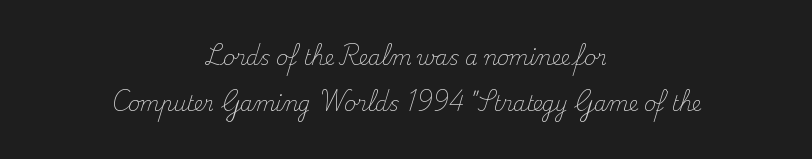
{"bold": "no", "underline": "no", "align": "center", "line_spacing": "loose", "line_spacing_ratio": 2.31, "letter_spacing": "normal", "letter_spacing_em": 0.0, "glyph_px": 20}
